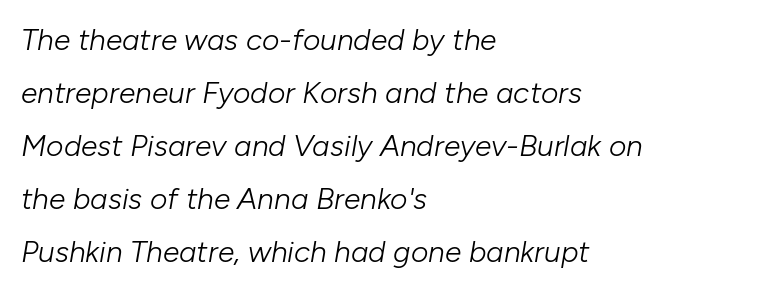
A quiet, ordinary-to-light weight characterises the typeface. An italicized treatment has been applied to the whole sample. Is this a fixed-width face? No — the glyphs have proportional, varying widths. Any mark beneath the type? The region is blank. The text block is weighted toward the left margin, trailing off unevenly rightward. This rendering leaves character spacing at its baseline value.
